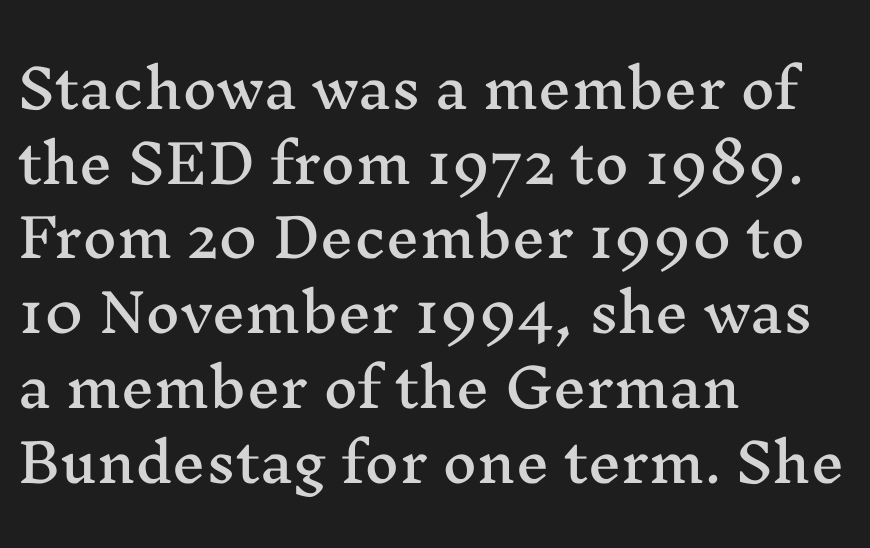
{"serif": "yes", "italic": "no", "width": "wide", "stroke_contrast": "medium", "x_height": "medium", "monospaced": "no", "underline": "no", "align": "left", "line_spacing": "normal", "line_spacing_ratio": 1.41, "letter_spacing": "normal", "letter_spacing_em": 0.0, "glyph_px": 53}
